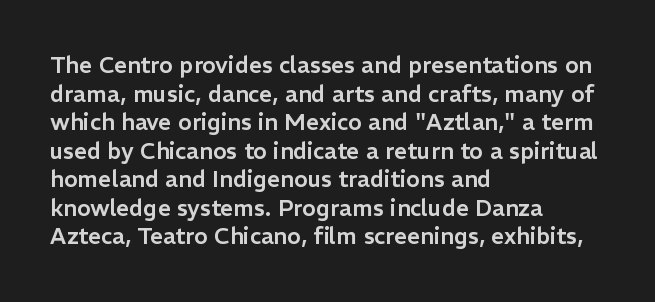
Q: Is the text italic (slanted)? A: No, it is upright.
Q: Is the text underlined? A: No.
Q: How is the paragraph aligned? A: Left-aligned.
Q: Is the spacing between letters normal or unusually wide? A: Normal.
